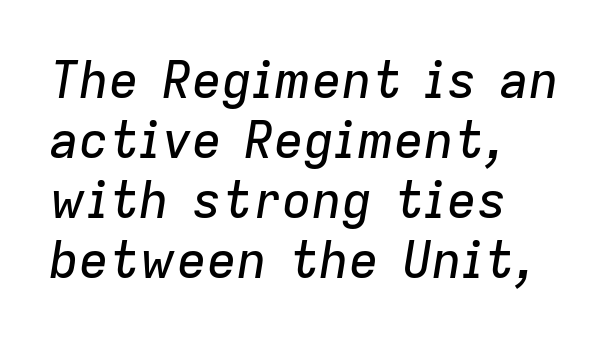
The image shows 50 px text type, italic (leaning right); set left-aligned, line spacing 1.2x, normal letter spacing, not underlined; low stroke contrast and a medium x-height.
